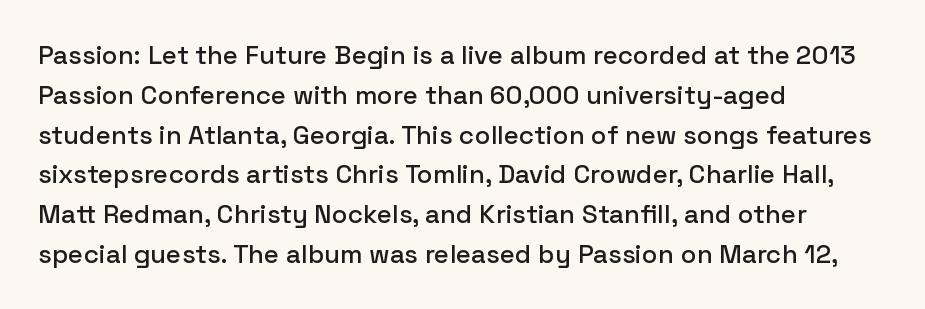
{"italic": "no", "underline": "no", "align": "left", "line_spacing": "normal", "line_spacing_ratio": 1.53, "letter_spacing": "normal", "letter_spacing_em": 0.0, "glyph_px": 26}
